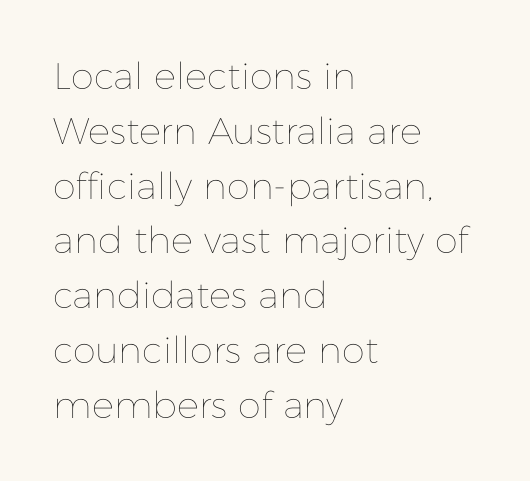
The weight tops out at a normal text grade. These lines keep a tight, regular rhythm from letter to letter. Varying glyph widths throughout — classic text-font behaviour. Line spacing here is normal. Does the copy run flush right? No — it runs flush left.
